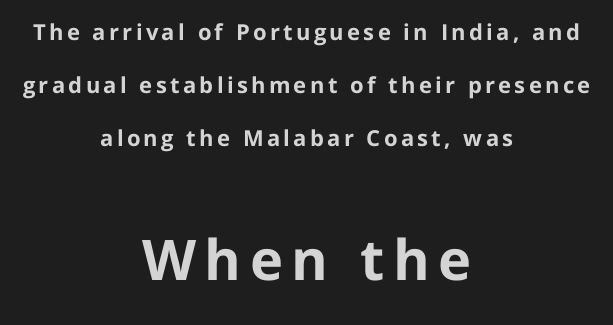
The more generous point size was reserved for the lower chunk. A centered setting, common on invitations and titles, is used for this passage. Each new line begins a long way beneath the previous one. This rendering features lettering with no underline. These lines are rendered in a variable-pitch font. This is heavy type, rendered in bold.
